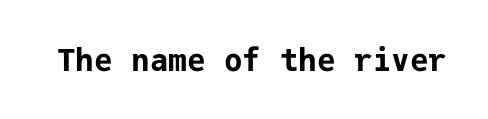
Heavy-handed strokes throughout: this text is bold. Tracking value appears to be zero — textbook default spacing. Only glyphs here, with clear space below each row. Is this a fixed-width face? Yes — each glyph sits in an identical cell. The font family rendered here belongs to the sans-serif group. Designer's note — italics off, roman on.
